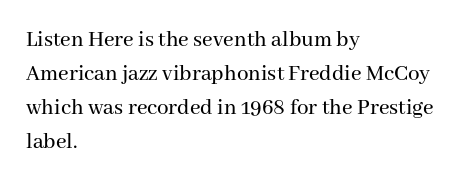
The image shows 23 px text type, upright; set left-aligned, normal line spacing (1.48x), normal letter spacing, not underlined.
